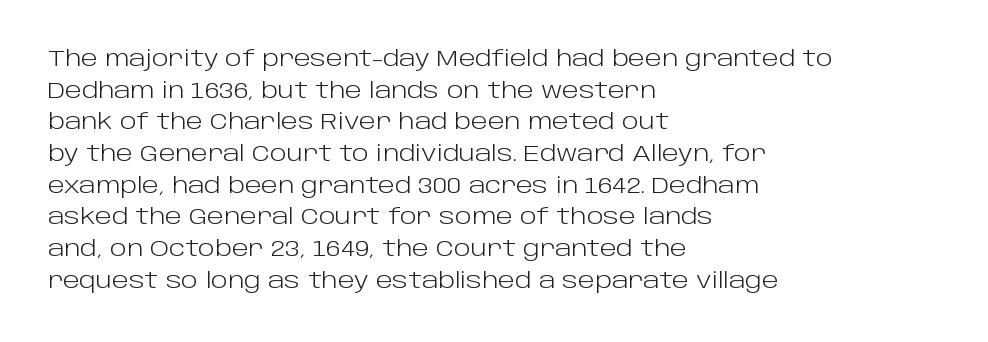
The image shows 22 px text type, upright; set left-aligned, normal line spacing (1.44x), normal letter spacing, not underlined.
